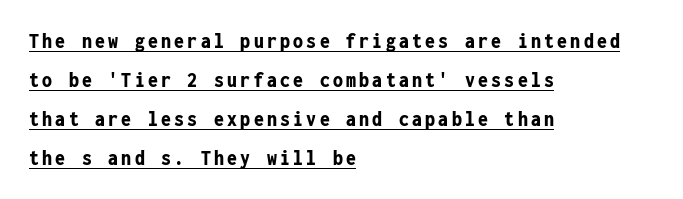
The image shows 22 px bold type, upright; set left-aligned, line spacing 1.77x, underlined.
